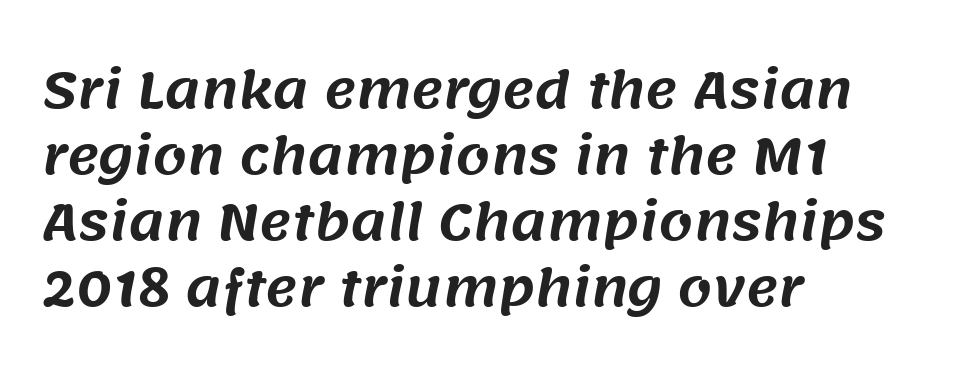
{"serif": "no", "width": "normal", "stroke_contrast": "medium", "x_height": "large", "monospaced": "no", "underline": "no", "align": "left", "line_spacing": "normal", "line_spacing_ratio": 1.35, "letter_spacing": "normal", "letter_spacing_em": 0.0, "glyph_px": 49}
